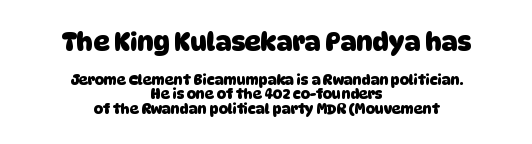
Q: Is the text bold? A: Yes.
Q: Is the text underlined? A: No.
Q: How is the paragraph aligned? A: Centered.
Q: Is the spacing between letters normal or unusually wide? A: Normal.
Q: Is the spacing between lines tight, normal or loose? A: Tight.
Q: Which block of text is set in a larger size, the first (top) or the second (bottom)? A: The first (top) one.
